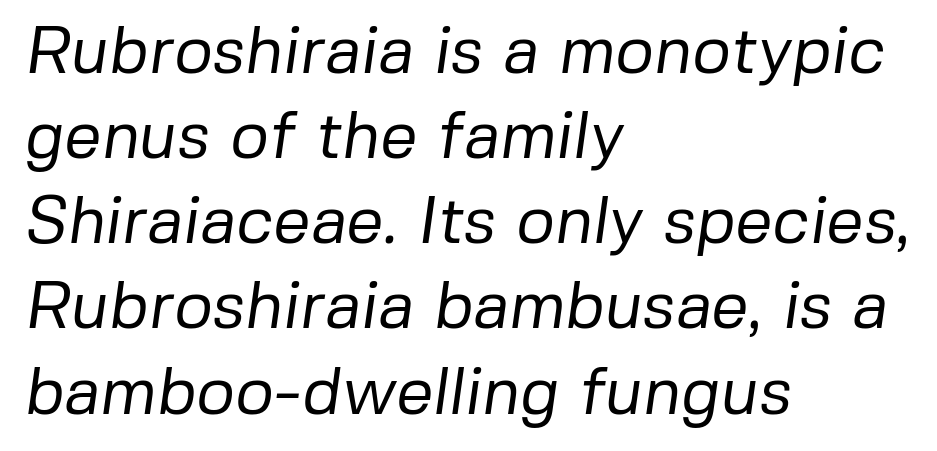
{"serif": "no", "bold": "no", "weight": "regular", "width": "normal", "stroke_contrast": "low", "x_height": "medium", "monospaced": "no", "underline": "no", "align": "left", "line_spacing": "normal", "line_spacing_ratio": 1.29, "letter_spacing": "normal", "letter_spacing_em": 0.0, "glyph_px": 66}
